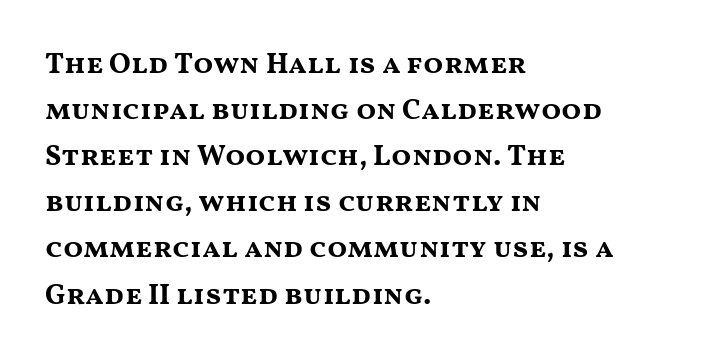
It's the straight-up-and-down kind of type. A typesetter would call this zero additional tracking. The designer went with a sans here, leaving each stem footless. Each letter keeps its own natural width here, so spacing adapts to shape. The paragraph shown leans on its left margin.
